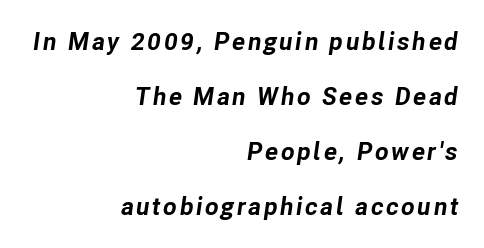
The ragged edge is on the left, which tells us the setting is flush right. Designer's note — italics engaged. A bare baseline throughout the passage. This block would shrink considerably if given ordinary leading; it's expanded now. On the weight axis this lands at bold, roughly 700.
